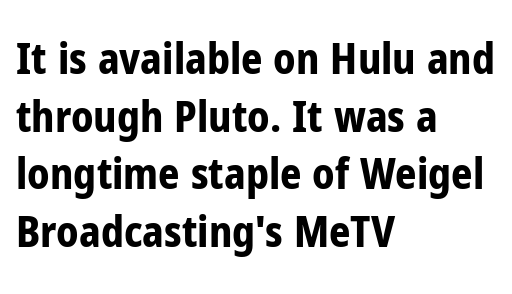
The image shows 42 px bold, condensed sans-serif type, upright; set left-aligned, normal line spacing (1.37x), normal letter spacing, not underlined; low stroke contrast and a medium x-height.
